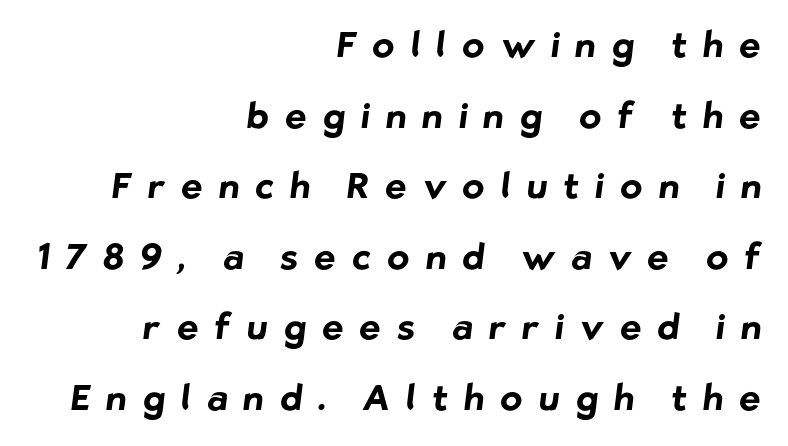
The image shows 36 px bold sans-serif type; set right-aligned, loose line spacing (1.96x), unusually wide letter spacing (+0.45 em), not underlined; low stroke contrast and a medium x-height.
